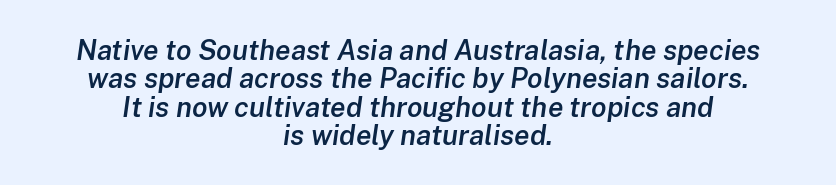
{"italic": "yes", "lean": "right", "slant_degrees": 8, "bold": "semi", "weight": "semibold", "width": "normal", "stroke_contrast": "low", "x_height": "medium", "monospaced": "no", "underline": "no", "align": "center", "line_spacing": "tight", "line_spacing_ratio": 1.01, "letter_spacing": "normal", "letter_spacing_em": 0.0, "glyph_px": 28}
